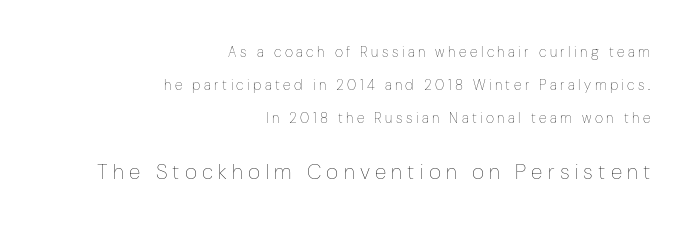
The image shows 21 px text type, upright; set right-aligned, loose line spacing (2.35x), unusually wide letter spacing (+0.25 em), not underlined; the second (bottom) block is 1.5x larger.
